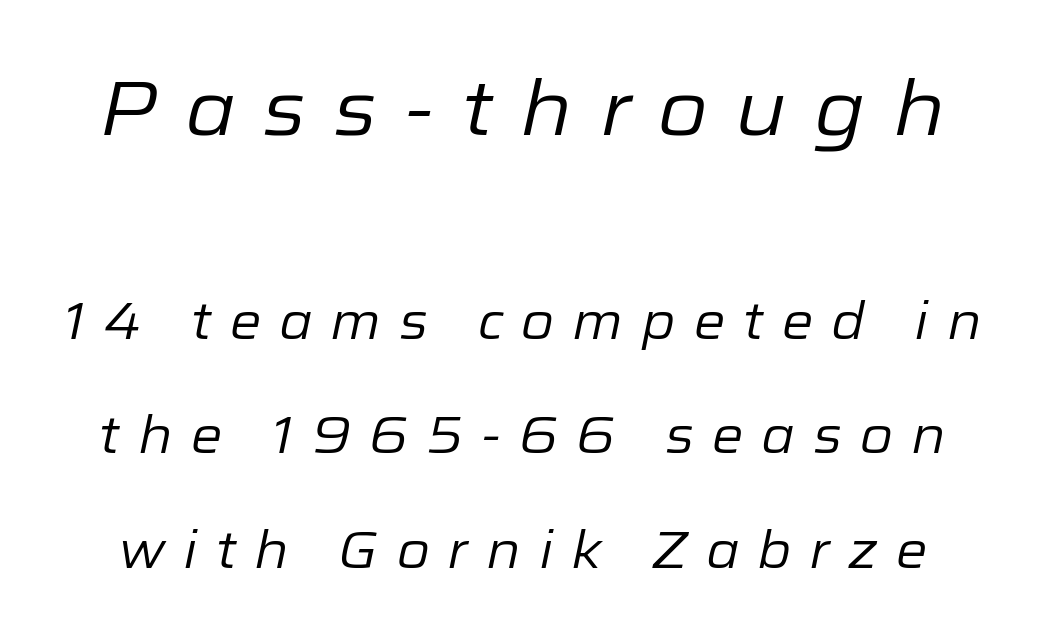
The image shows 77 px regular-weight type, italic (leaning right); set loose line spacing (2.24x), unusually wide letter spacing (+0.35 em), not underlined; the first (top) block is 1.51x larger; low stroke contrast and a medium x-height.
